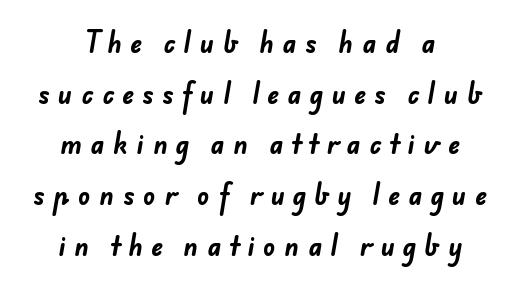
The image shows 25 px bold type; set centered, loose line spacing (2.03x), unusually wide letter spacing (+0.34 em), not underlined.
